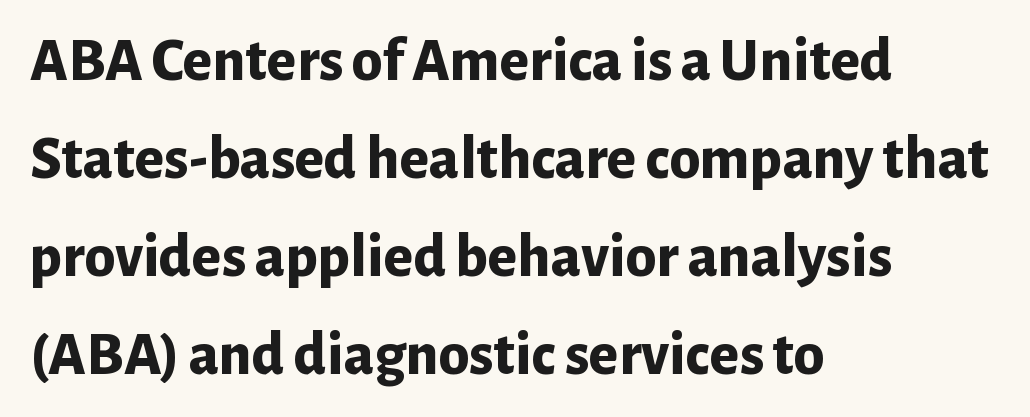
The image shows 62 px bold sans-serif type, upright; set left-aligned, normal line spacing (1.58x), normal letter spacing, not underlined; low stroke contrast and a medium x-height.
